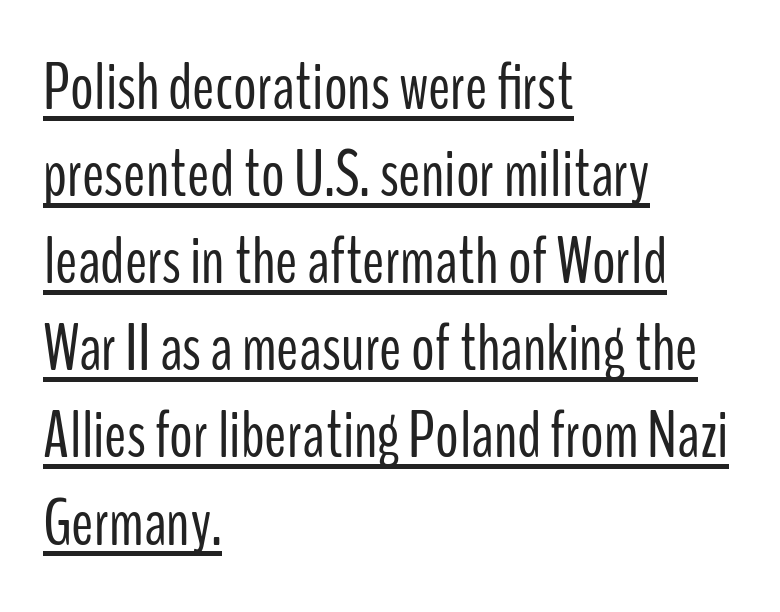
Q: Is the text bold? A: No.
Q: Is the text italic (slanted)? A: No, it is upright.
Q: Is the typeface a serif or a sans-serif typeface? A: Sans-serif.
Q: Is the text underlined? A: Yes.
Q: How is the paragraph aligned? A: Left-aligned.
Q: Is the spacing between letters normal or unusually wide? A: Normal.
Q: Is the spacing between lines tight, normal or loose? A: Normal.
Q: Width (condensed, normal, or wide)? A: Condensed.
Q: Stroke contrast? A: Low.
Q: x-height? A: Medium.
Q: Monospaced? A: No.
